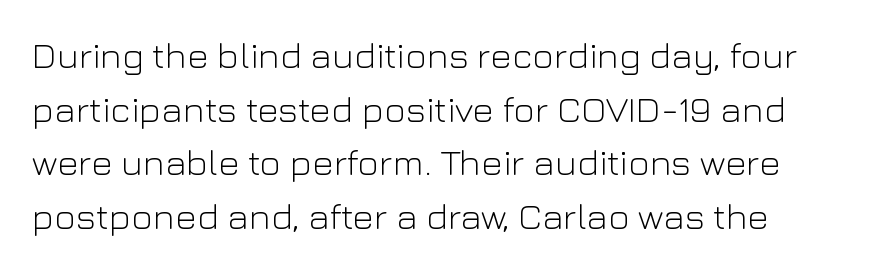
{"serif": "no", "italic": "no", "bold": "no", "weight": "light", "width": "normal", "stroke_contrast": "low", "x_height": "medium", "monospaced": "no", "underline": "no", "align": "left", "line_spacing": "normal", "line_spacing_ratio": 1.45, "letter_spacing": "normal", "letter_spacing_em": 0.0, "glyph_px": 37}
